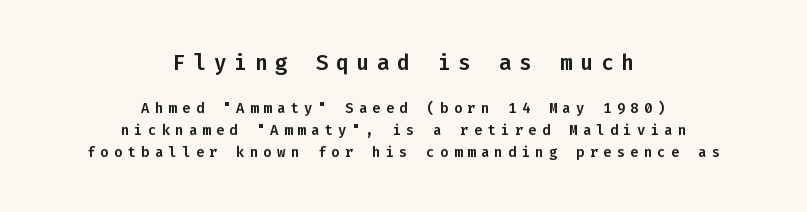
The first block has been scaled up relative to the second. Does the leading feel generous? No, just average. Between one letter and the next there's a generous, obvious gap. In CSS terms this would be text-align: center. The letters stand straight up with perfectly vertical stems.
